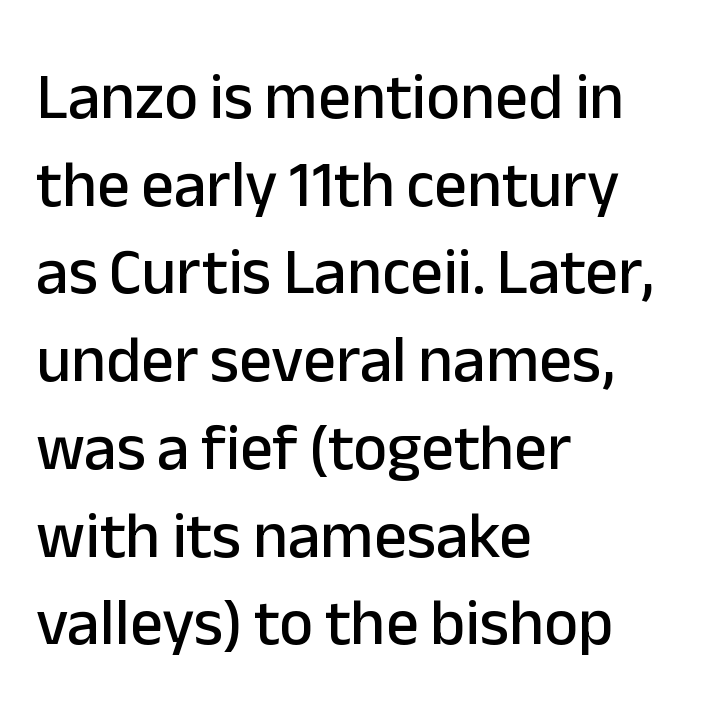
Q: Is the text italic (slanted)? A: No, it is upright.
Q: Is the typeface a serif or a sans-serif typeface? A: Sans-serif.
Q: Is the text underlined? A: No.
Q: How is the paragraph aligned? A: Left-aligned.
Q: Is the spacing between letters normal or unusually wide? A: Normal.
Q: Is the spacing between lines tight, normal or loose? A: Normal.
Q: Width (condensed, normal, or wide)? A: Normal.
Q: Stroke contrast? A: Low.
Q: x-height? A: Medium.
Q: Monospaced? A: No.
